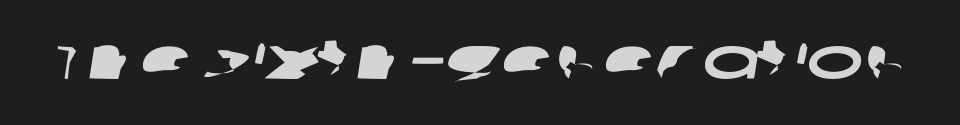
Spacing verdict: proportional, widths tailored to each character. The glyphs in this specimen are sans serif. Nobody drew a line under any word here. The horizontal fit of the characters is conventional and even.
